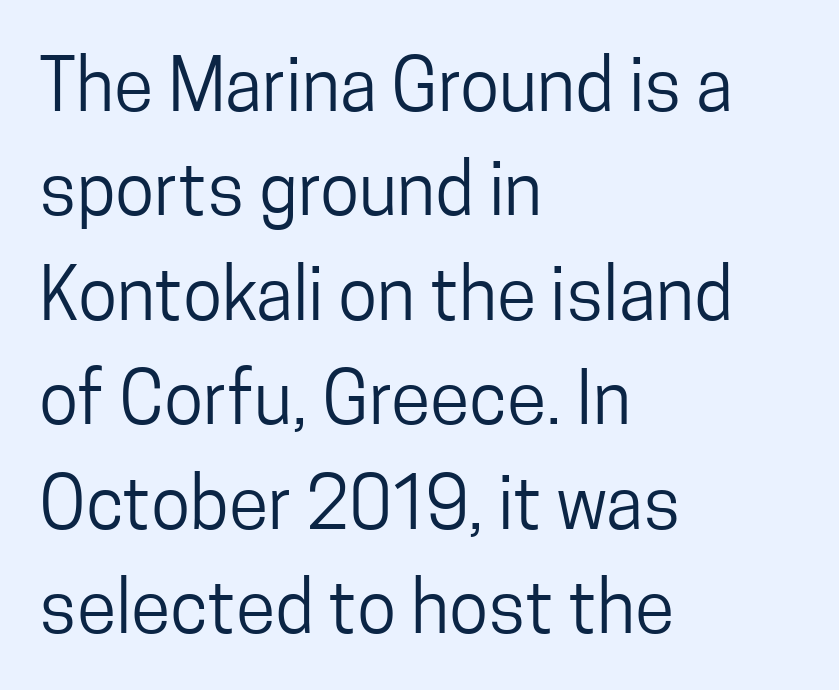
The image shows 72 px regular-weight, condensed sans-serif type, upright; set left-aligned, normal line spacing (1.45x), normal letter spacing, not underlined; low stroke contrast and a medium x-height.
